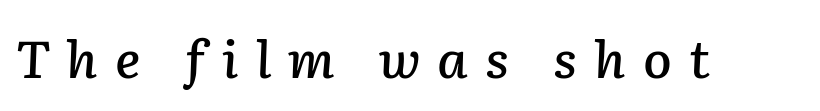
Has an underline been added? It has not. These lines are rendered in a variable-pitch font. The face used here has a pronounced slope to its letters. Characters follow at a spacing far wider than the type designer built in.
